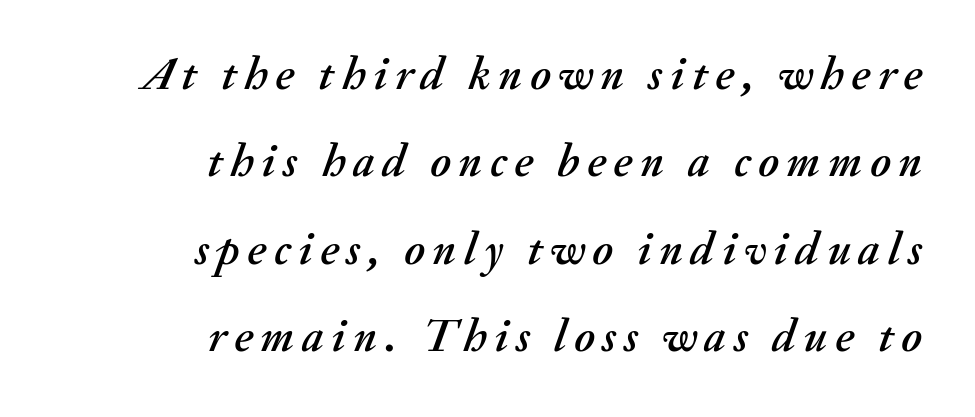
{"italic": "yes", "lean": "right", "slant_degrees": 20, "width": "normal", "stroke_contrast": "medium", "x_height": "small", "monospaced": "no", "underline": "no", "align": "right", "line_spacing_ratio": 1.86, "glyph_px": 47}
